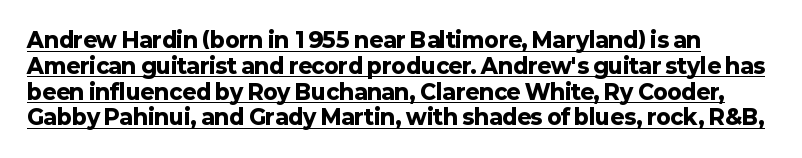
{"italic": "no", "bold": "yes", "underline": "yes", "line_spacing_ratio": 1.23, "letter_spacing": "normal", "letter_spacing_em": 0.0, "glyph_px": 21}
